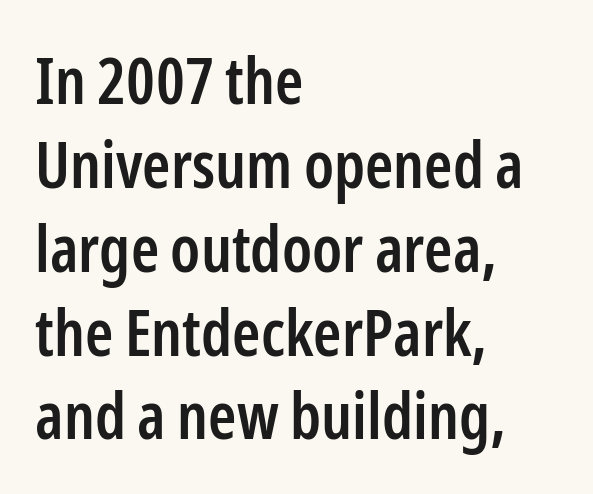
Note the varied advance widths — an 'i' is clearly narrower than an 'm'. This block has exactly the height ordinary leading produces. The rendering shows plain stroke endings on the letterforms — a sans-serif design. Type without underlining. Short note: letters normally spaced.
